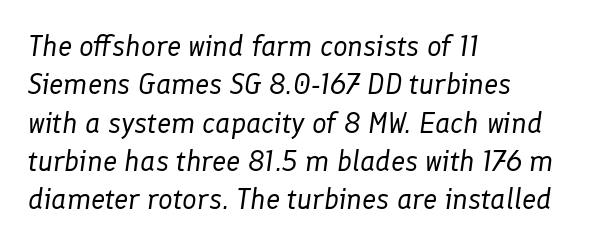
The image shows 29 px regular-weight type, italic (leaning right); set left-aligned, normal line spacing (1.32x), normal letter spacing, not underlined; low stroke contrast and a medium x-height.
